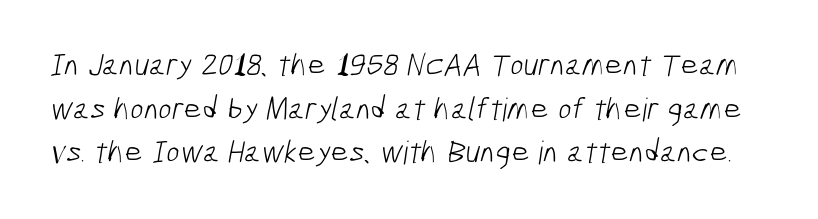
Stem width sits at or under what a default text font uses. Think of a printed novel: that variable character pitch is what you see here. Line spacing here is normal. Grotesque or geometric, the face here clearly has no serifs. The string is rendered with underlining switched off.
